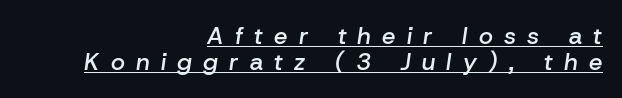
This sample trades vertical openness for compactness between lines. The rendering applies a slant to the glyphs. A typographer would call this underscored text. Compared with a flush-left layout, this one pins lines to the opposite, right side. These lines have a slow, spaced-out rhythm from letter to letter. Look at the stroke-to-counter ratio: somewhat heavy, a semibold.
